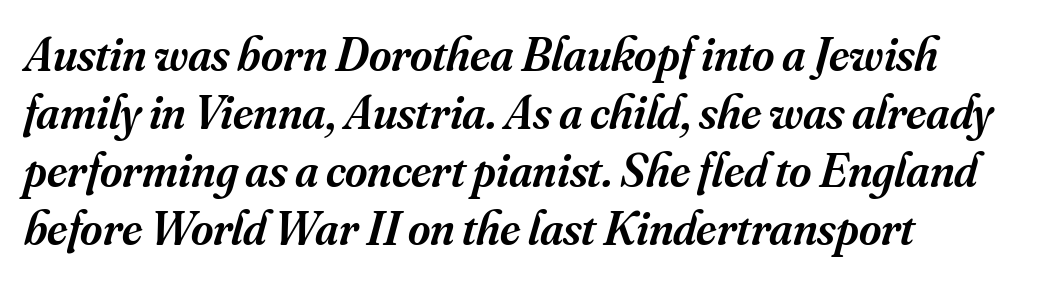
{"serif": "yes", "italic": "yes", "lean": "right", "slant_degrees": 16, "bold": "semi", "weight": "semibold", "width": "normal", "stroke_contrast": "medium", "x_height": "small", "monospaced": "no", "underline": "no", "align": "left", "line_spacing_ratio": 1.21, "letter_spacing": "normal", "letter_spacing_em": 0.0, "glyph_px": 48}
